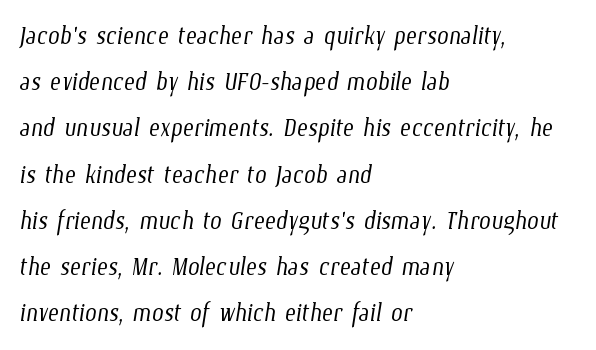
The image shows 33 px light, condensed type; set left-aligned, normal line spacing (1.4x), normal letter spacing, not underlined; low stroke contrast and a medium x-height.
